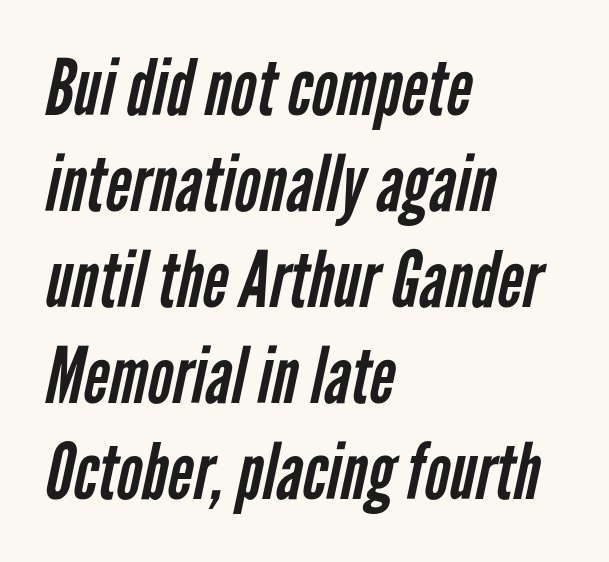
The image shows 78 px regular-weight, condensed sans-serif type; set left-aligned, line spacing 1.23x, normal letter spacing, not underlined; low stroke contrast and a medium x-height.
